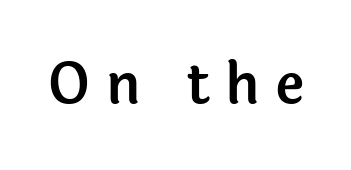
The image shows 56 px sans-serif type, upright; set unusually wide letter spacing (+0.27 em), not underlined; a medium x-height.
